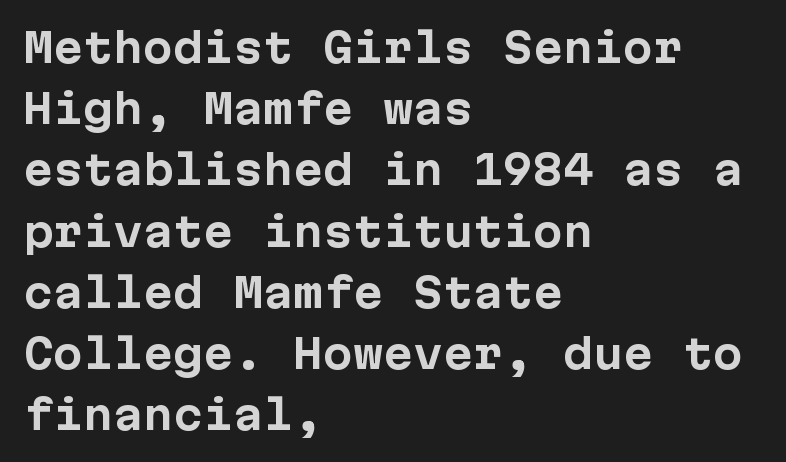
The image shows 40 px bold sans-serif type, upright, monospaced; set left-aligned, normal line spacing (1.53x), normal letter spacing, not underlined; low stroke contrast and a medium x-height.
